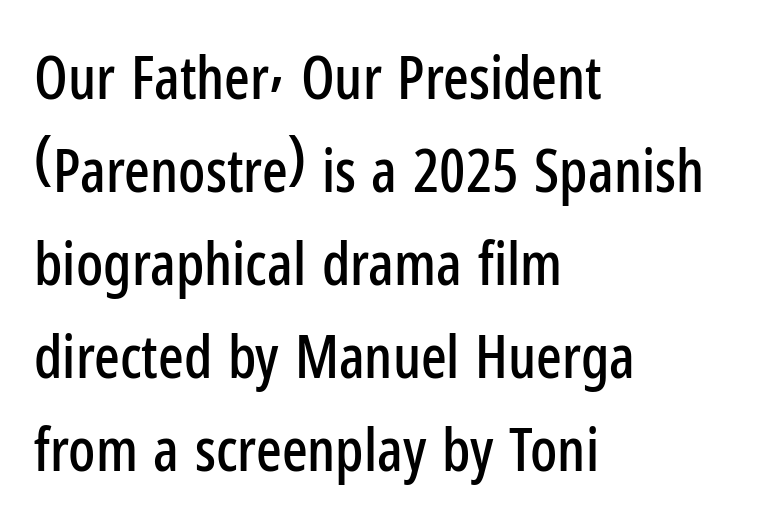
The image shows 60 px condensed sans-serif type, upright; set left-aligned, normal line spacing (1.55x), normal letter spacing, not underlined; low stroke contrast and a medium x-height.
